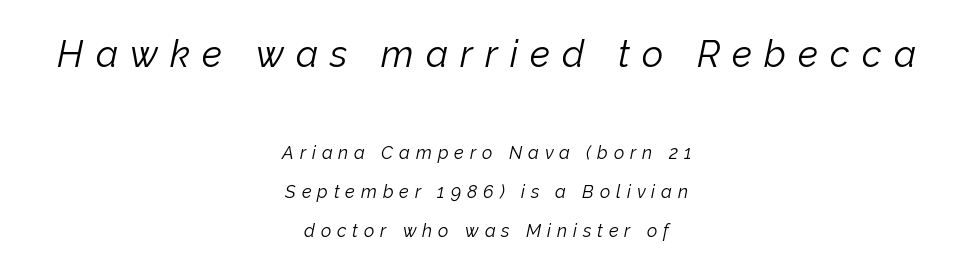
Between one letter and the next there's a generous, obvious gap. The letters advance in unequal steps, a hallmark of proportional type. Tall strokes in this sample are angled rather than plumb. Quick note: underline off. The font sits on the lighter half of the weight spectrum, regular included.
